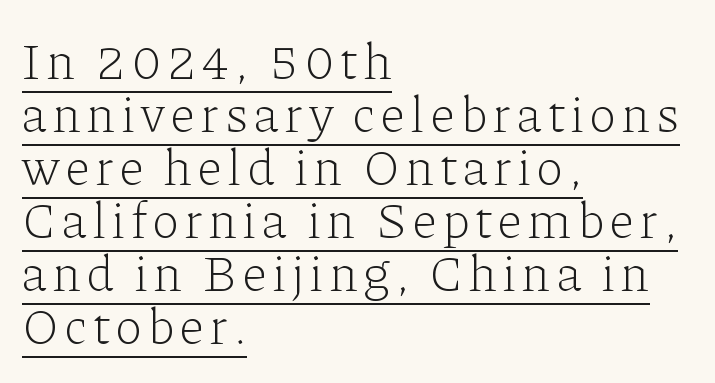
{"serif": "yes", "italic": "no", "bold": "no", "weight": "light", "width": "normal", "stroke_contrast": "low", "x_height": "medium", "monospaced": "no", "underline": "yes", "align": "left", "line_spacing": "tight", "line_spacing_ratio": 1.04, "glyph_px": 51}
